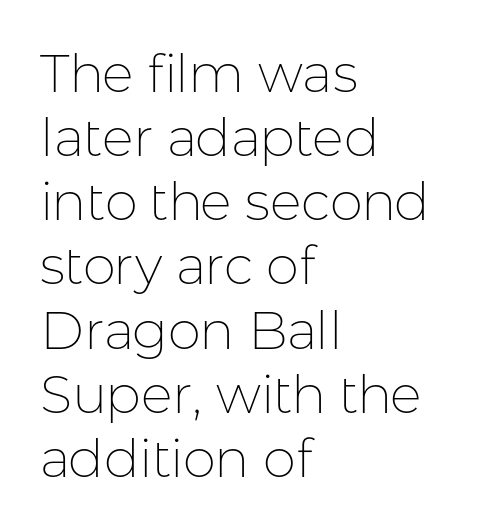
The image shows 53 px thin sans-serif type, upright; set left-aligned, line spacing 1.21x, normal letter spacing, not underlined; low stroke contrast and a medium x-height.
